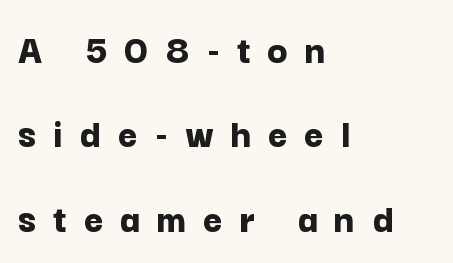
I'd describe the lettering as bold — thick and assertive. The passage shown stacks its lines with a broad gap. You can tell it's not italic because the verticals are truly vertical. The face used here is rendered with a markedly widened letterfit. Beneath every word, the page is bare. The rendering shows plain stroke endings on the letterforms — a sans-serif design.
